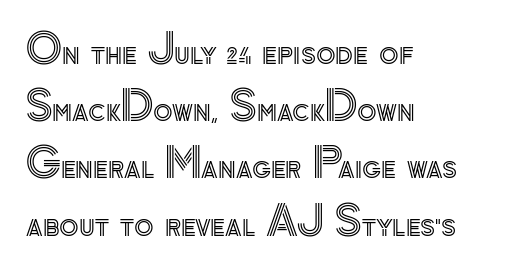
Q: Is the text italic (slanted)? A: No, it is upright.
Q: Is the text underlined? A: No.
Q: How is the paragraph aligned? A: Left-aligned.
Q: Is the spacing between letters normal or unusually wide? A: Normal.
Q: Is the spacing between lines tight, normal or loose? A: Normal.
Q: Width (condensed, normal, or wide)? A: Normal.
Q: x-height? A: Small.
Q: Monospaced? A: No.
